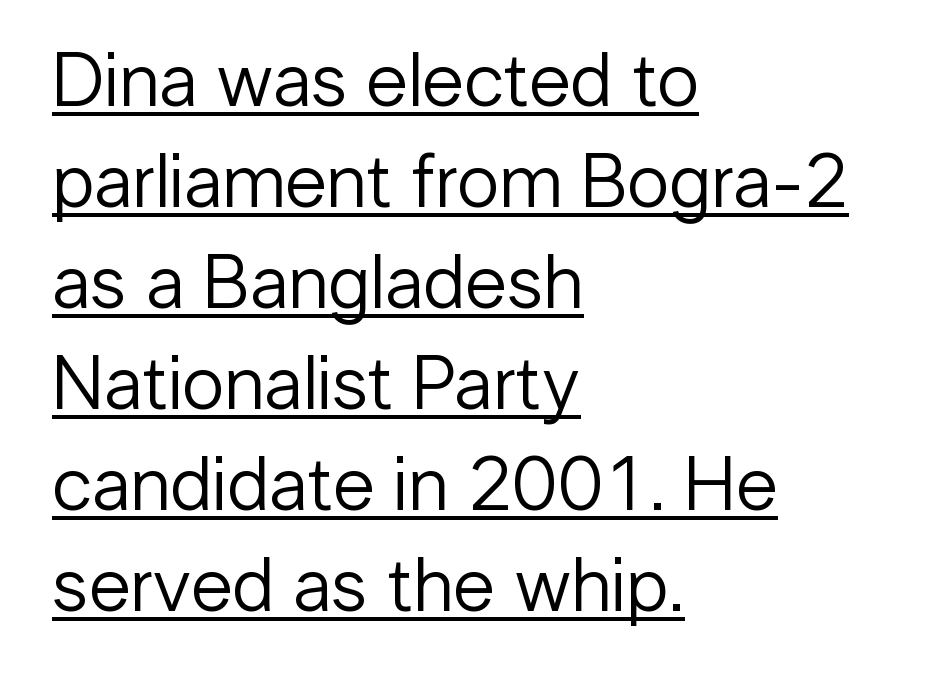
This rendering leaves character spacing at its baseline value. The font's upright variant was chosen for this text. Summary of weight: not heavy and not bold. Think of a printed novel: that variable character pitch is what you see here. How would I describe the line gaps? Plain and ordinary. A student would call this left alignment; a typographer would say flush left, rag right.
